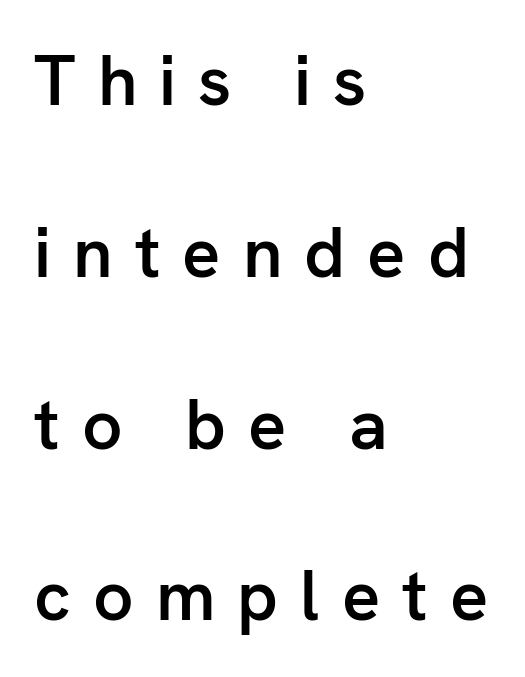
Q: Is the text bold? A: Semi-bold.
Q: Is the text italic (slanted)? A: No, it is upright.
Q: Is the typeface a serif or a sans-serif typeface? A: Sans-serif.
Q: Is the text underlined? A: No.
Q: How is the paragraph aligned? A: Left-aligned.
Q: Is the spacing between letters normal or unusually wide? A: Unusually wide.
Q: Is the spacing between lines tight, normal or loose? A: Loose.
Q: Width (condensed, normal, or wide)? A: Normal.
Q: Stroke contrast? A: Low.
Q: x-height? A: Medium.
Q: Monospaced? A: No.
